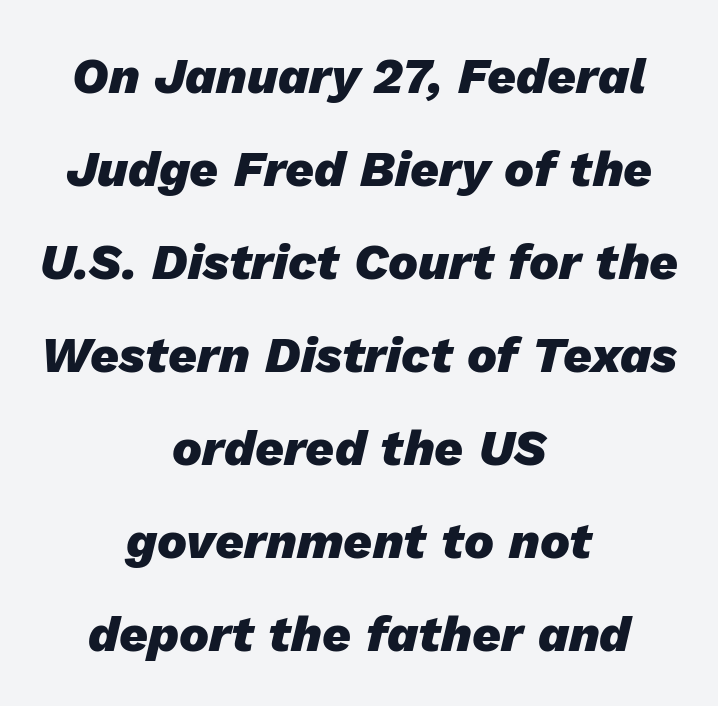
{"italic": "yes", "lean": "right", "slant_degrees": 13, "bold": "yes", "weight": "heavy", "width": "normal", "stroke_contrast": "low", "x_height": "medium", "monospaced": "no", "underline": "no", "align": "center", "line_spacing_ratio": 1.86, "letter_spacing": "normal", "letter_spacing_em": 0.0, "glyph_px": 50}
